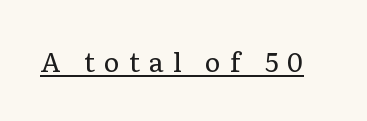
The image shows 27 px text type, upright; set unusually wide letter spacing (+0.34 em), underlined.
